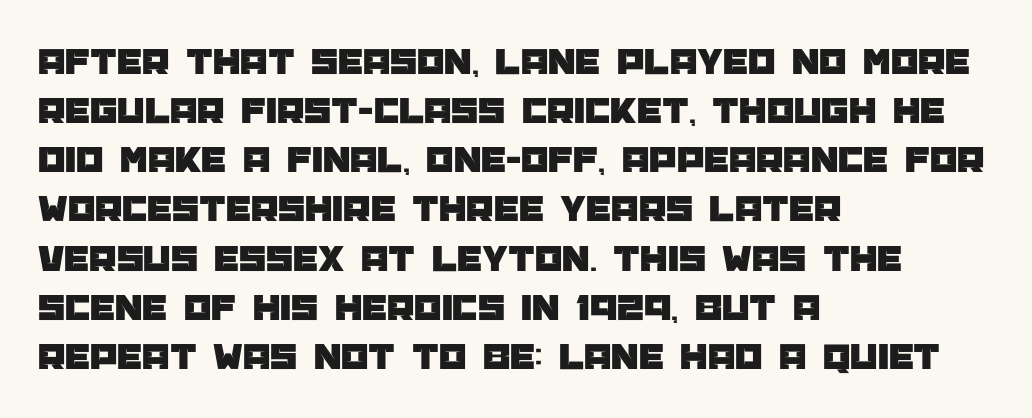
{"serif": "no", "italic": "no", "width": "normal", "stroke_contrast": "low", "x_height": "large", "monospaced": "no", "underline": "no", "align": "left", "line_spacing": "normal", "line_spacing_ratio": 1.26, "letter_spacing": "normal", "letter_spacing_em": 0.0, "glyph_px": 39}
